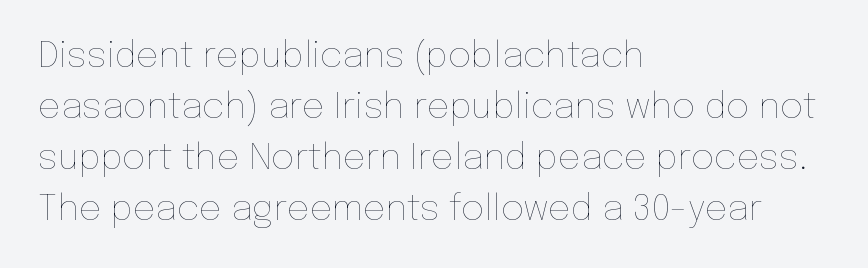
Line starts are locked; line ends wander. It's the straight-up-and-down kind of type. Lines of text with bare space underneath. The passage shown stacks its lines at a standard gap. Here the designer chose a conventional face with non-uniform glyph widths.
